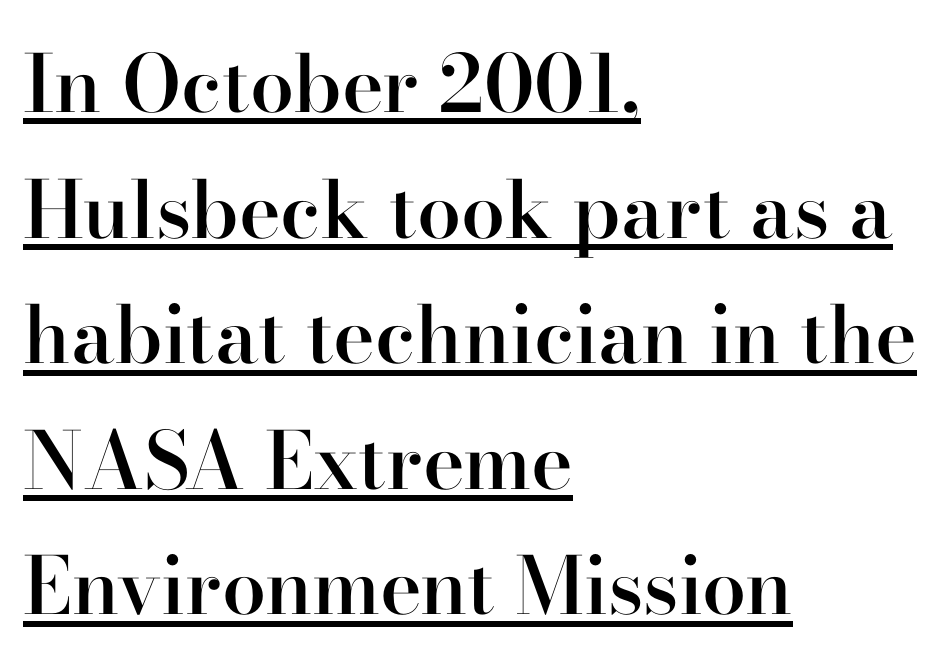
Q: Is the text bold? A: Semi-bold.
Q: Is the text italic (slanted)? A: No, it is upright.
Q: Is the typeface a serif or a sans-serif typeface? A: Serif.
Q: Is the text underlined? A: Yes.
Q: How is the paragraph aligned? A: Left-aligned.
Q: Is the spacing between letters normal or unusually wide? A: Normal.
Q: Is the spacing between lines tight, normal or loose? A: Normal.
Q: Width (condensed, normal, or wide)? A: Normal.
Q: Stroke contrast? A: High.
Q: x-height? A: Small.
Q: Monospaced? A: No.
